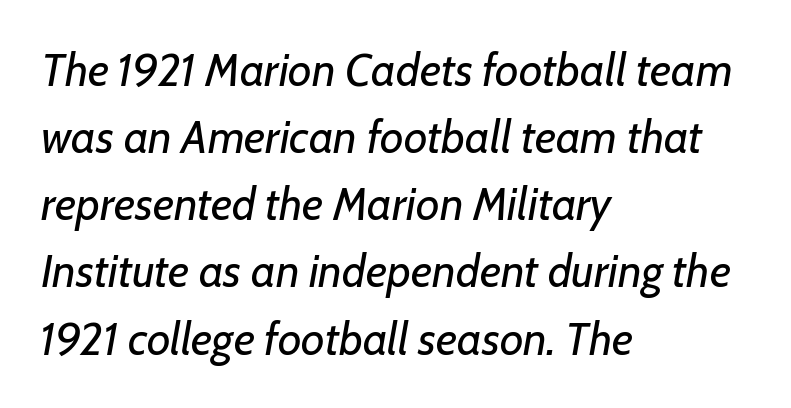
A typesetter would mark this as italic. The passage shown is typed in a proportional face where columns would drift. The words here are not underlined. Quick note: interline space is typical. Line starts are locked; line ends wander.
